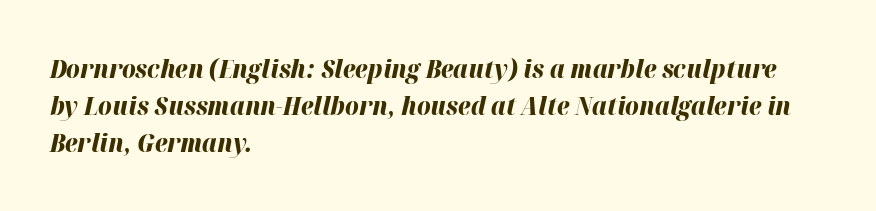
The image shows 26 px bold type, italic (leaning right); set left-aligned, normal line spacing (1.43x), normal letter spacing, not underlined.
